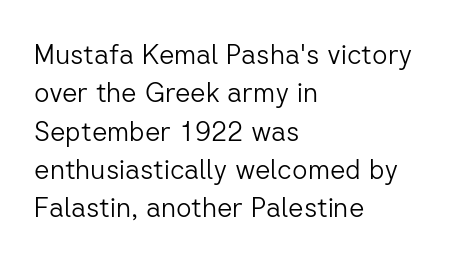
The image shows 27 px text type, upright; set left-aligned, normal line spacing (1.42x), normal letter spacing, not underlined.
